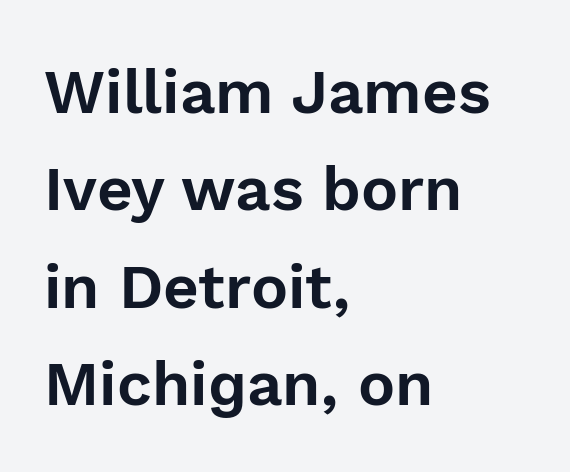
Baseline-to-baseline distance is the conventional proportion of letter height. This sample is left-justified, so line endings fall wherever the words run out. The letters advance in unequal steps, a hallmark of proportional type. No extra tracking has been applied to these lines. Plain, unruled lines of type. Designer's note — italics off, roman on.
